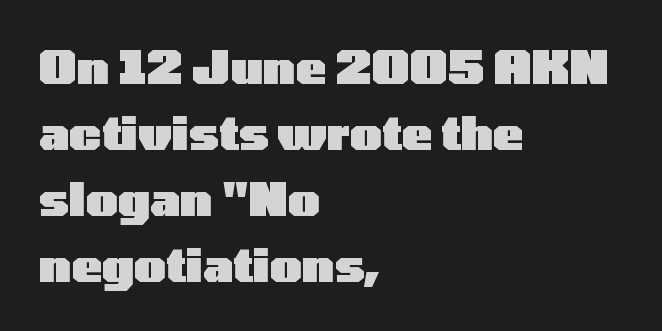
Q: Is the text bold? A: Yes.
Q: Is the text italic (slanted)? A: No, it is upright.
Q: Is the typeface a serif or a sans-serif typeface? A: Sans-serif.
Q: Is the text underlined? A: No.
Q: How is the paragraph aligned? A: Left-aligned.
Q: Is the spacing between letters normal or unusually wide? A: Normal.
Q: Is the spacing between lines tight, normal or loose? A: Normal.
Q: Width (condensed, normal, or wide)? A: Wide.
Q: Stroke contrast? A: Low.
Q: x-height? A: Medium.
Q: Monospaced? A: No.
